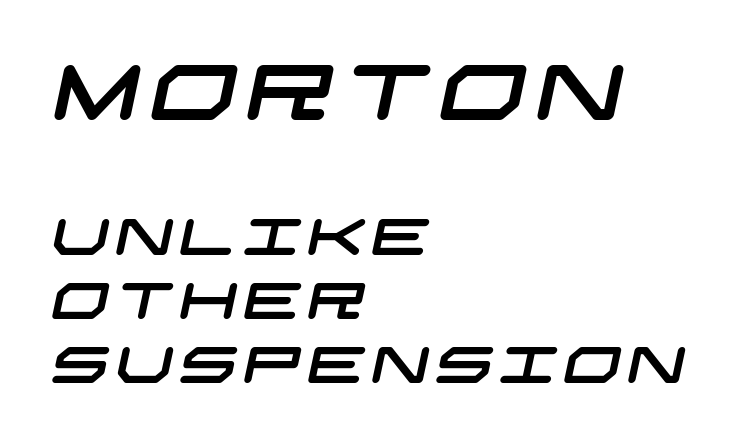
The image shows 77 px wide sans-serif type; set left-aligned, normal line spacing (1.26x), not underlined; the first (top) block is 1.51x larger; low stroke contrast and a large x-height.
